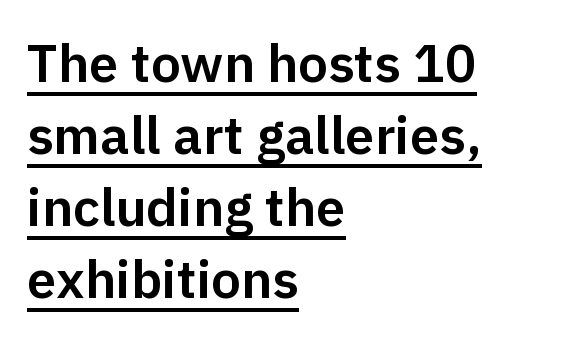
Q: Is the text italic (slanted)? A: No, it is upright.
Q: Is the typeface a serif or a sans-serif typeface? A: Sans-serif.
Q: Is the text underlined? A: Yes.
Q: How is the paragraph aligned? A: Left-aligned.
Q: Is the spacing between letters normal or unusually wide? A: Normal.
Q: Is the spacing between lines tight, normal or loose? A: Normal.
Q: Width (condensed, normal, or wide)? A: Normal.
Q: Stroke contrast? A: Low.
Q: x-height? A: Medium.
Q: Monospaced? A: No.
